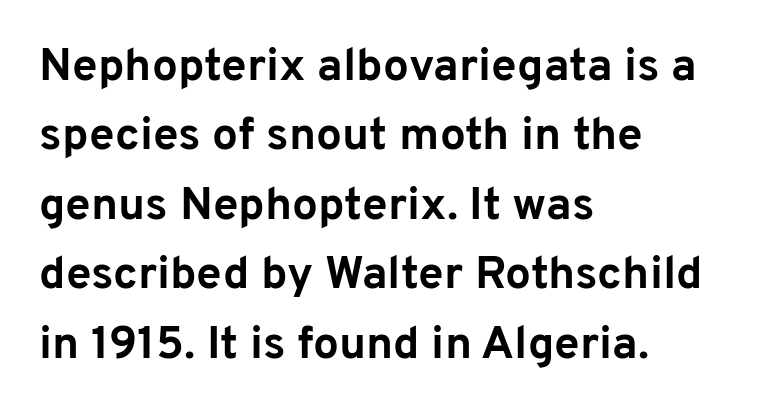
Q: Is the text bold? A: Yes.
Q: Is the text italic (slanted)? A: No, it is upright.
Q: Is the typeface a serif or a sans-serif typeface? A: Sans-serif.
Q: Is the text underlined? A: No.
Q: How is the paragraph aligned? A: Left-aligned.
Q: Is the spacing between letters normal or unusually wide? A: Normal.
Q: Is the spacing between lines tight, normal or loose? A: Normal.
Q: Width (condensed, normal, or wide)? A: Normal.
Q: Stroke contrast? A: Low.
Q: x-height? A: Medium.
Q: Monospaced? A: No.
